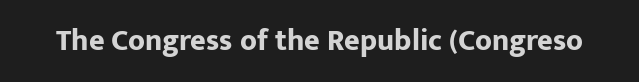
The image shows 30 px bold sans-serif type, upright; set normal letter spacing, not underlined; low stroke contrast and a medium x-height.
